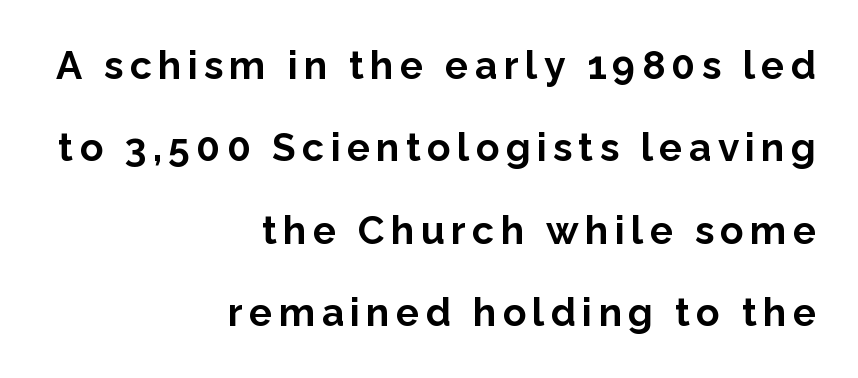
Q: Is the text bold? A: Yes.
Q: Is the text italic (slanted)? A: No, it is upright.
Q: Is the typeface a serif or a sans-serif typeface? A: Sans-serif.
Q: Is the text underlined? A: No.
Q: How is the paragraph aligned? A: Right-aligned.
Q: Is the spacing between lines tight, normal or loose? A: Loose.
Q: Width (condensed, normal, or wide)? A: Normal.
Q: Stroke contrast? A: Low.
Q: x-height? A: Medium.
Q: Monospaced? A: No.
